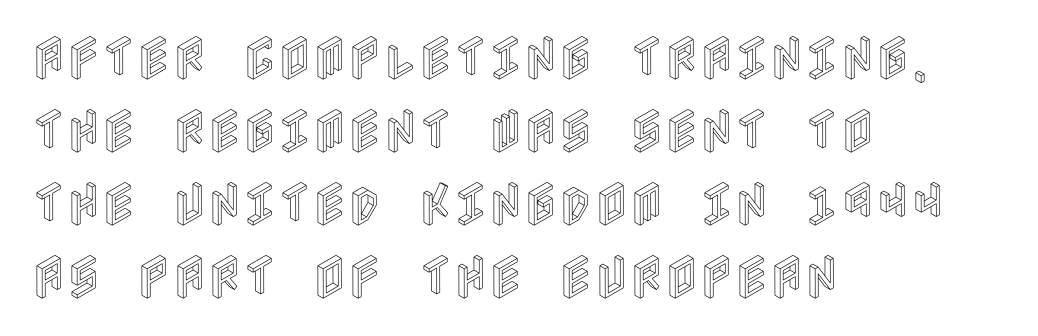
Which margin do the lines hug? The left one — the right edge is uneven. The space beneath each line is pristine and unruled. The type is set solid horizontally, with unmodified tracking. Rendered with straight, roman letterforms. A normal amount of white space separates one row of letters from the next.
